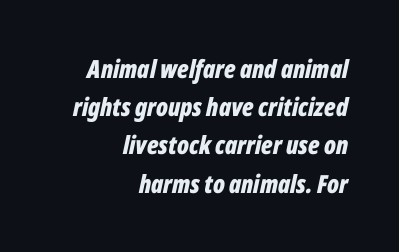
The image shows 25 px bold type, italic (leaning right); set right-aligned, normal line spacing (1.53x), normal letter spacing, not underlined.
